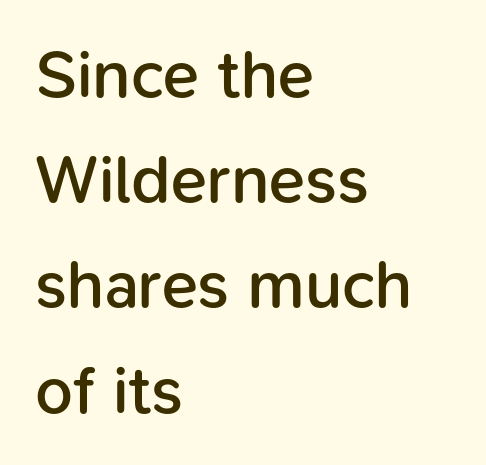
Q: Is the text bold? A: Semi-bold.
Q: Is the text italic (slanted)? A: No, it is upright.
Q: Is the typeface a serif or a sans-serif typeface? A: Sans-serif.
Q: Is the text underlined? A: No.
Q: How is the paragraph aligned? A: Left-aligned.
Q: Is the spacing between letters normal or unusually wide? A: Normal.
Q: Is the spacing between lines tight, normal or loose? A: Normal.
Q: Width (condensed, normal, or wide)? A: Normal.
Q: Stroke contrast? A: Low.
Q: x-height? A: Medium.
Q: Monospaced? A: No.
